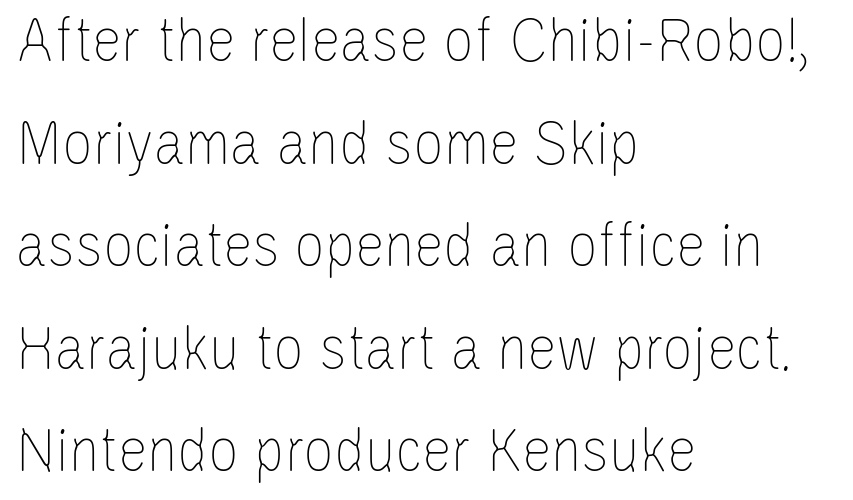
{"italic": "no", "bold": "no", "weight": "thin", "width": "condensed", "stroke_contrast": "low", "x_height": "large", "monospaced": "no", "underline": "no", "align": "left", "line_spacing": "normal", "line_spacing_ratio": 1.53, "letter_spacing": "normal", "letter_spacing_em": 0.0, "glyph_px": 67}
